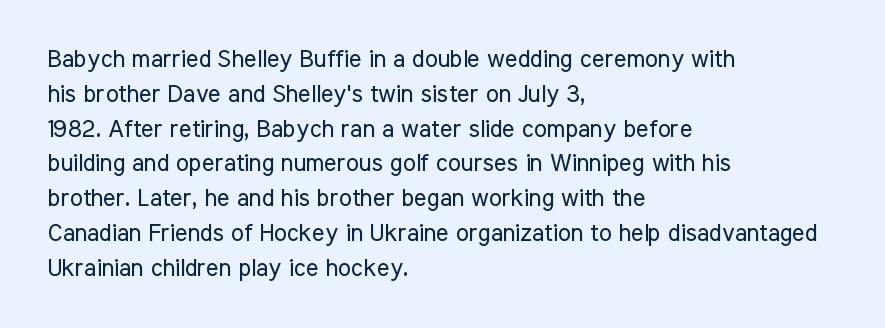
The image shows 24 px text type, upright; set left-aligned, normal line spacing (1.45x), normal letter spacing, not underlined.
